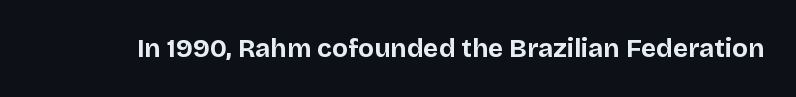
Q: Is the text bold? A: Yes.
Q: Is the text italic (slanted)? A: No, it is upright.
Q: Is the text underlined? A: No.
Q: Is the spacing between letters normal or unusually wide? A: Normal.
